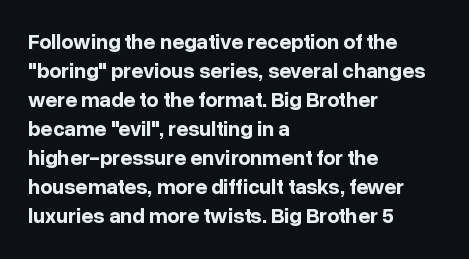
The lines are quadded left. These lines keep a tight, regular rhythm from letter to letter. The gap between lines stays unmarked. It's the straight-up-and-down kind of type. The rendering uses a moderate line-height, typical for paragraphs. Pretty heavy lettering here — definitely bold.
